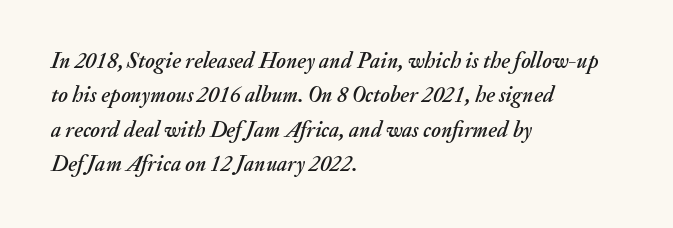
{"italic": "yes", "lean": "right", "slant_degrees": 20, "underline": "no", "align": "left", "line_spacing": "normal", "line_spacing_ratio": 1.56, "letter_spacing": "normal", "letter_spacing_em": 0.0, "glyph_px": 22}
